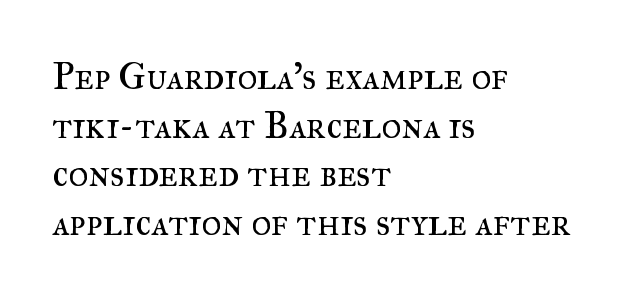
Q: Is the text bold? A: No.
Q: Is the text italic (slanted)? A: No, it is upright.
Q: Is the typeface a serif or a sans-serif typeface? A: Serif.
Q: Is the text underlined? A: No.
Q: How is the paragraph aligned? A: Left-aligned.
Q: Is the spacing between letters normal or unusually wide? A: Normal.
Q: Is the spacing between lines tight, normal or loose? A: Normal.
Q: Width (condensed, normal, or wide)? A: Normal.
Q: Stroke contrast? A: Medium.
Q: x-height? A: Small.
Q: Monospaced? A: No.
